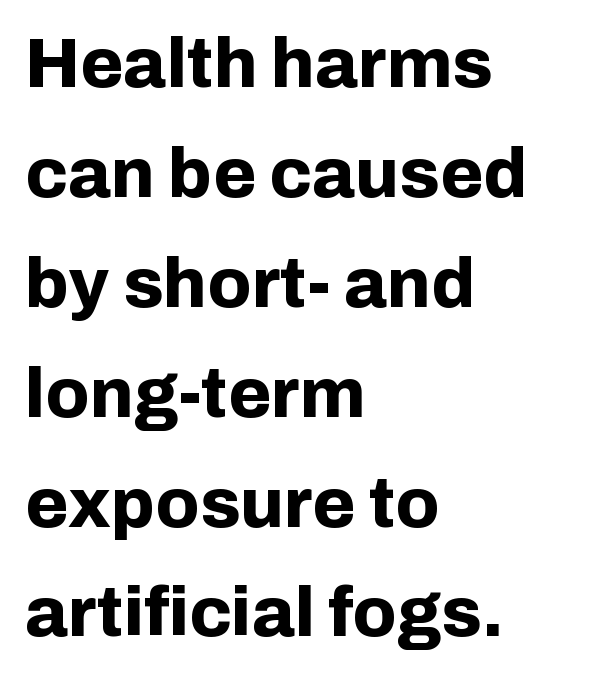
Q: Is the text bold? A: Yes.
Q: Is the text italic (slanted)? A: No, it is upright.
Q: Is the typeface a serif or a sans-serif typeface? A: Sans-serif.
Q: Is the text underlined? A: No.
Q: How is the paragraph aligned? A: Left-aligned.
Q: Is the spacing between letters normal or unusually wide? A: Normal.
Q: Is the spacing between lines tight, normal or loose? A: Normal.
Q: Width (condensed, normal, or wide)? A: Normal.
Q: Stroke contrast? A: Low.
Q: x-height? A: Medium.
Q: Monospaced? A: No.
